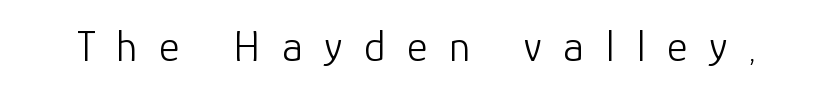
Q: Is the text bold? A: No.
Q: Is the text italic (slanted)? A: No, it is upright.
Q: Is the typeface a serif or a sans-serif typeface? A: Sans-serif.
Q: Is the text underlined? A: No.
Q: Is the spacing between letters normal or unusually wide? A: Unusually wide.
Q: Width (condensed, normal, or wide)? A: Normal.
Q: Stroke contrast? A: Low.
Q: x-height? A: Medium.
Q: Monospaced? A: No.
